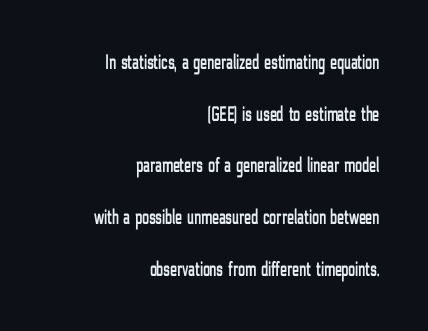
The image shows 21 px text type, upright; set right-aligned, loose line spacing (2.46x), normal letter spacing, not underlined.
